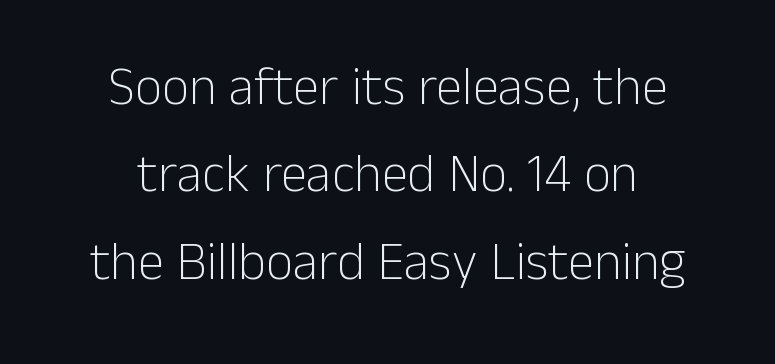
Q: Is the text bold? A: No.
Q: Is the text italic (slanted)? A: No, it is upright.
Q: Is the typeface a serif or a sans-serif typeface? A: Sans-serif.
Q: Is the text underlined? A: No.
Q: How is the paragraph aligned? A: Centered.
Q: Is the spacing between letters normal or unusually wide? A: Normal.
Q: Is the spacing between lines tight, normal or loose? A: Normal.
Q: Width (condensed, normal, or wide)? A: Normal.
Q: Stroke contrast? A: Low.
Q: x-height? A: Medium.
Q: Monospaced? A: No.
